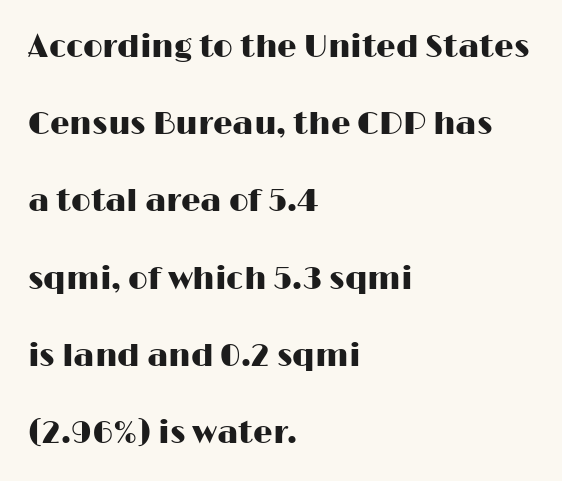
Q: Is the text italic (slanted)? A: No, it is upright.
Q: Is the typeface a serif or a sans-serif typeface? A: Sans-serif.
Q: Is the text underlined? A: No.
Q: How is the paragraph aligned? A: Left-aligned.
Q: Is the spacing between letters normal or unusually wide? A: Normal.
Q: Is the spacing between lines tight, normal or loose? A: Loose.
Q: Width (condensed, normal, or wide)? A: Wide.
Q: Stroke contrast? A: High.
Q: x-height? A: Medium.
Q: Monospaced? A: No.
